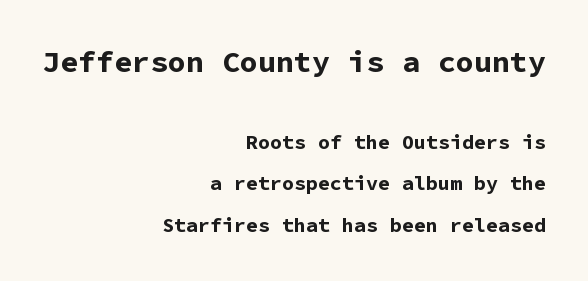
Q: Is the text bold? A: Yes.
Q: Is the text italic (slanted)? A: No, it is upright.
Q: Is the typeface a serif or a sans-serif typeface? A: Sans-serif.
Q: Is the text underlined? A: No.
Q: How is the paragraph aligned? A: Right-aligned.
Q: Is the spacing between letters normal or unusually wide? A: Normal.
Q: Is the spacing between lines tight, normal or loose? A: Loose.
Q: Which block of text is set in a larger size, the first (top) or the second (bottom)? A: The first (top) one.
Q: Width (condensed, normal, or wide)? A: Normal.
Q: Stroke contrast? A: Low.
Q: x-height? A: Medium.
Q: Monospaced? A: Yes.
